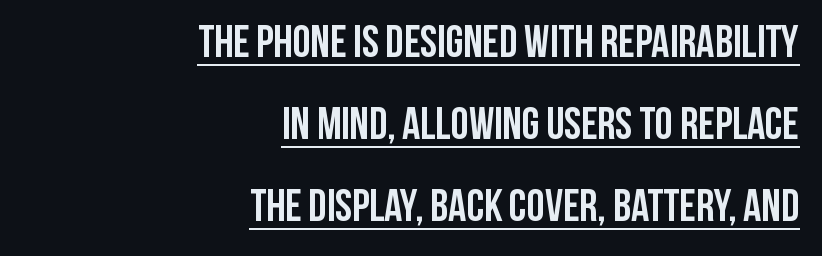
{"serif": "no", "italic": "no", "bold": "yes", "weight": "semibold", "width": "condensed", "stroke_contrast": "low", "x_height": "large", "monospaced": "no", "underline": "yes", "align": "right", "line_spacing_ratio": 1.82, "letter_spacing": "normal", "letter_spacing_em": 0.0, "glyph_px": 45}
